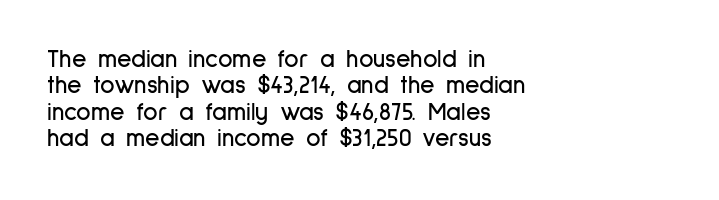
{"italic": "no", "underline": "no", "align": "left", "line_spacing": "tight", "line_spacing_ratio": 1.06, "letter_spacing": "normal", "letter_spacing_em": 0.0, "glyph_px": 25}
